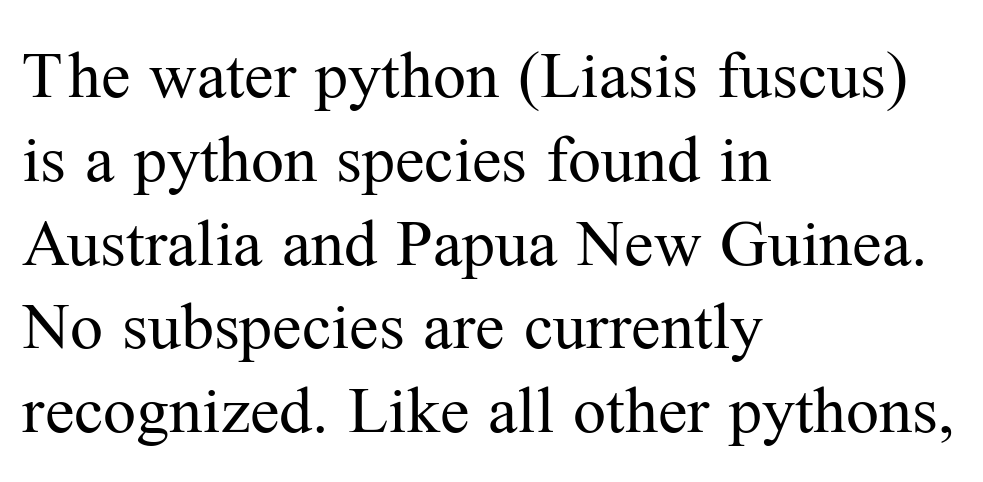
Honestly, the row spacing looks completely unremarkable. Spacing verdict: proportional, widths tailored to each character. Letters have the restrained weight of plain body copy at most. Ascenders rise straight up at ninety degrees. Descender tails drop into unmarked territory. Which margin do the lines hug? The left one — the right edge is uneven.
